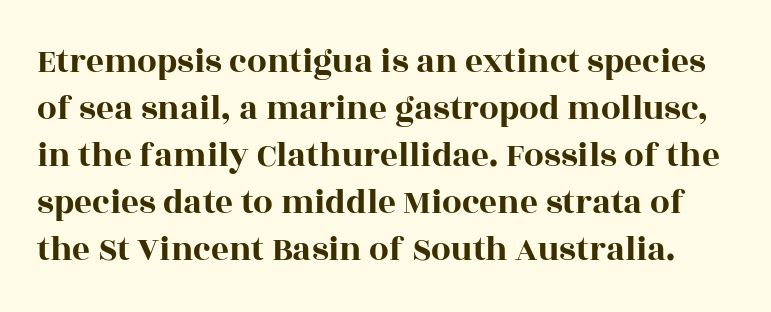
{"serif": "yes", "italic": "no", "width": "wide", "x_height": "large", "monospaced": "no", "underline": "no", "line_spacing": "normal", "line_spacing_ratio": 1.34, "letter_spacing": "normal", "letter_spacing_em": 0.0, "glyph_px": 35}
